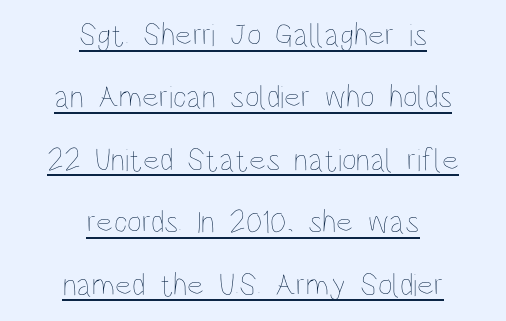
The image shows 32 px thin, condensed type, upright; set centered, loose line spacing (1.95x), normal letter spacing, underlined; low stroke contrast and a large x-height.
